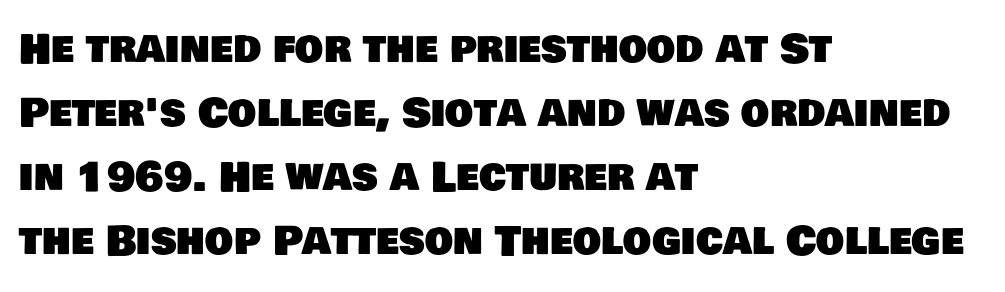
What stands out about the letter spacing? Nothing — it is the standard amount. The lines are quadded left. The space beneath each line is pristine and unruled. Type style note: lacks serifs. Varying glyph widths throughout — classic text-font behaviour. Evenly set lines give the paragraph a standard silhouette.
